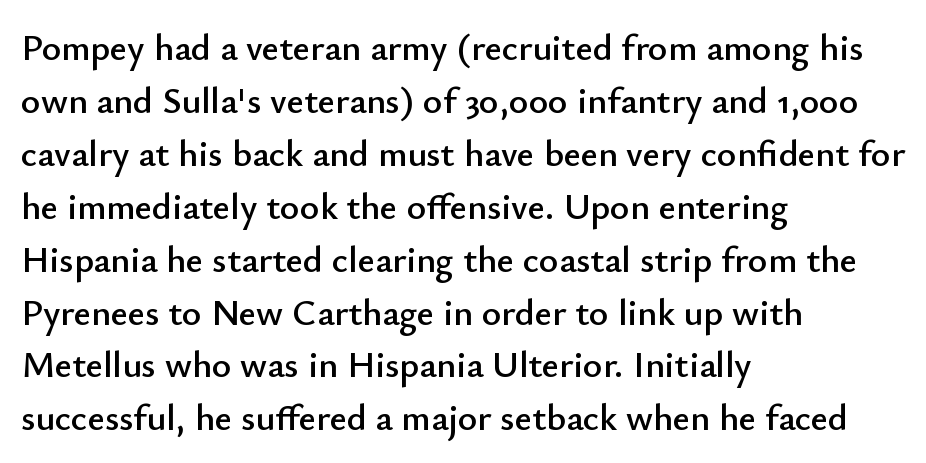
The image shows 37 px sans-serif type, upright; set left-aligned, normal line spacing (1.43x), normal letter spacing, not underlined; low stroke contrast and a small x-height.
